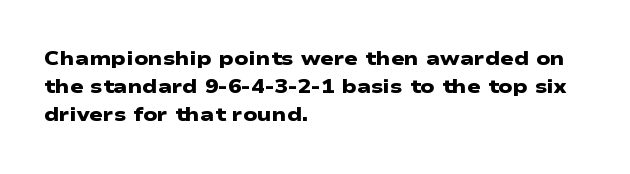
The image shows 20 px bold type; set left-aligned, normal line spacing (1.41x), normal letter spacing, not underlined.
